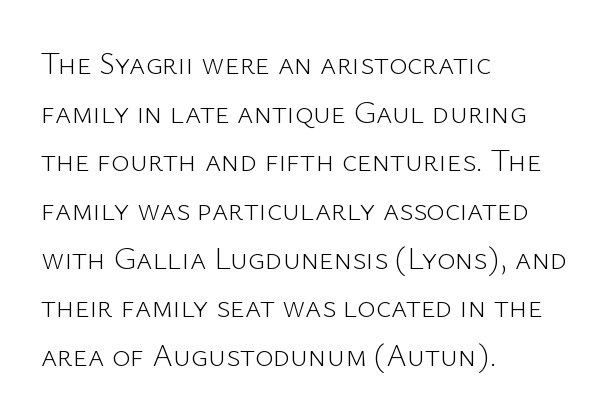
{"serif": "no", "italic": "no", "bold": "no", "weight": "light", "width": "normal", "stroke_contrast": "low", "x_height": "medium", "monospaced": "no", "underline": "no", "align": "left", "line_spacing": "normal", "line_spacing_ratio": 1.57, "letter_spacing": "normal", "letter_spacing_em": 0.0, "glyph_px": 31}
